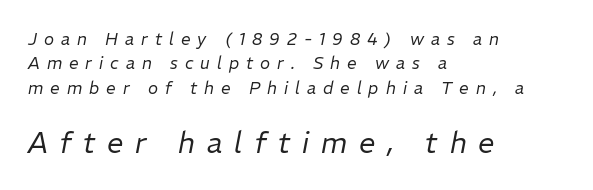
The image shows 29 px regular-weight type, italic (leaning right); set left-aligned, normal line spacing (1.43x), unusually wide letter spacing (+0.41 em), not underlined; the second (bottom) block is 1.71x larger; low stroke contrast and a medium x-height.
